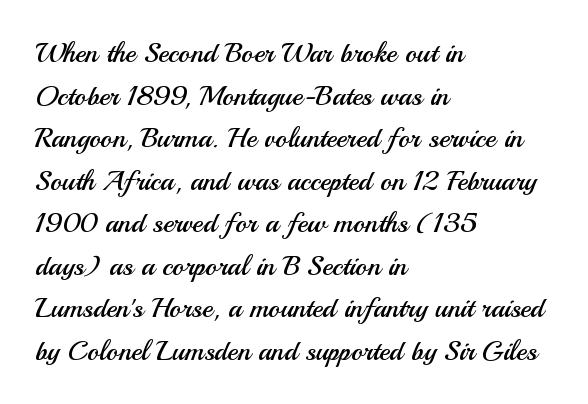
The image shows 28 px regular-weight sans-serif type; set left-aligned, normal line spacing (1.52x), normal letter spacing, not underlined; medium stroke contrast and a small x-height.
